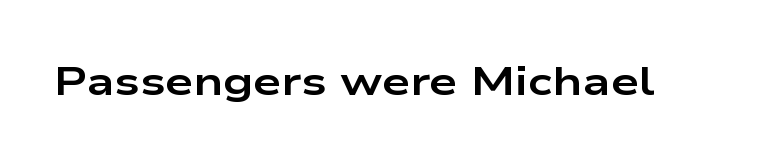
Q: Is the text bold? A: Yes.
Q: Is the text italic (slanted)? A: No, it is upright.
Q: Is the typeface a serif or a sans-serif typeface? A: Sans-serif.
Q: Is the text underlined? A: No.
Q: Is the spacing between letters normal or unusually wide? A: Normal.
Q: Width (condensed, normal, or wide)? A: Wide.
Q: Stroke contrast? A: Low.
Q: x-height? A: Medium.
Q: Monospaced? A: No.
